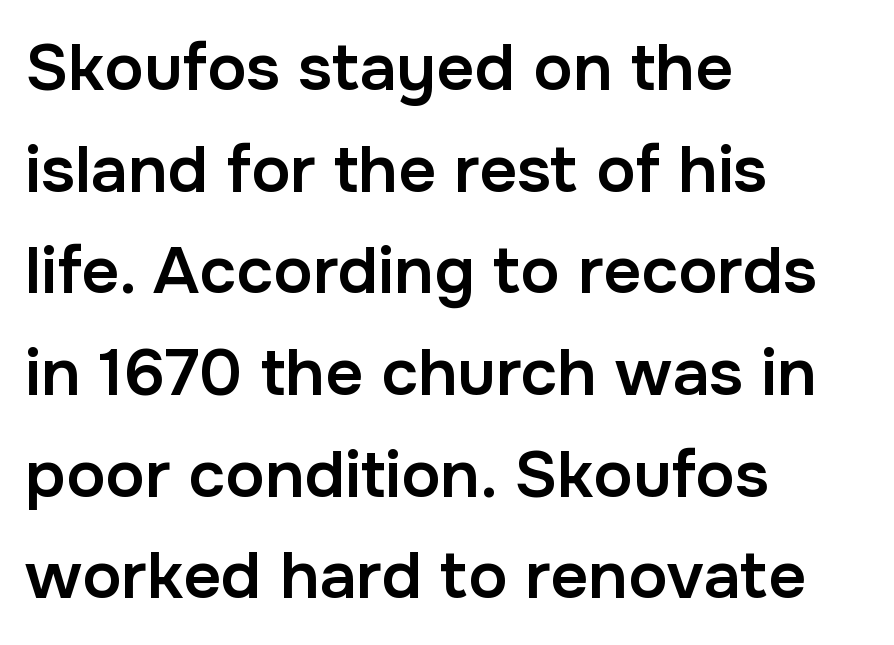
{"serif": "no", "italic": "no", "bold": "semi", "weight": "semibold", "width": "normal", "stroke_contrast": "low", "x_height": "medium", "monospaced": "no", "underline": "no", "align": "left", "line_spacing": "normal", "line_spacing_ratio": 1.54, "letter_spacing": "normal", "letter_spacing_em": 0.0, "glyph_px": 66}
